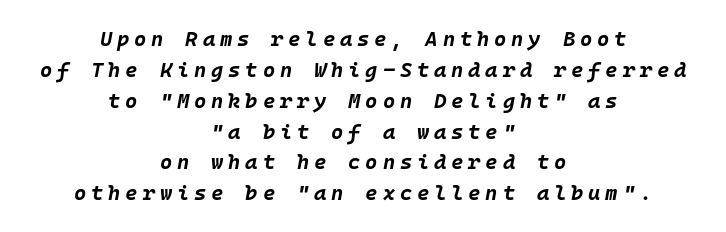
{"italic": "yes", "lean": "right", "slant_degrees": 10, "bold": "yes", "underline": "no", "align": "center", "line_spacing": "normal", "line_spacing_ratio": 1.47, "letter_spacing": "wide", "letter_spacing_em": 0.23, "glyph_px": 21}
